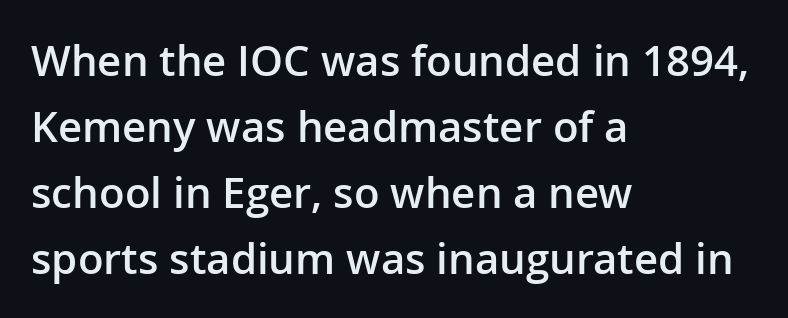
Glyph-to-glyph distance matches everyday printed text. Leading: standard. Note: no serifs on the glyphs. In CSS terms this would be text-align: left. Do the characters align in a grid? No, the font is proportional.
